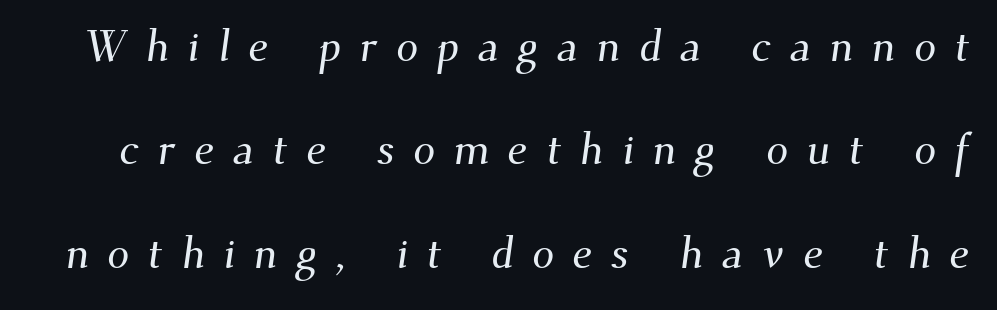
Q: Is the typeface a serif or a sans-serif typeface? A: Serif.
Q: Is the text underlined? A: No.
Q: Is the spacing between letters normal or unusually wide? A: Unusually wide.
Q: Is the spacing between lines tight, normal or loose? A: Loose.
Q: Width (condensed, normal, or wide)? A: Normal.
Q: Stroke contrast? A: Medium.
Q: x-height? A: Small.
Q: Monospaced? A: No.
